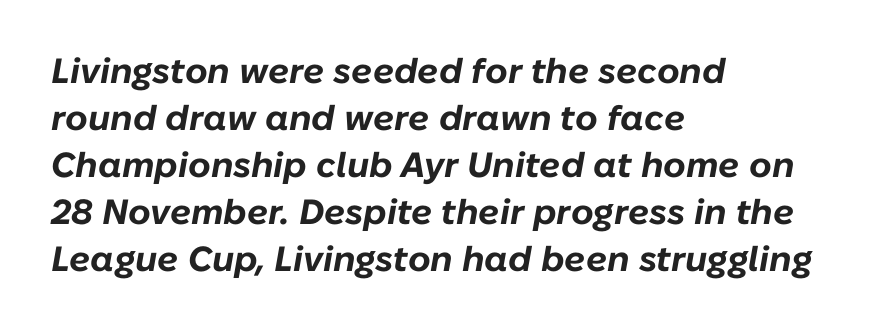
Q: Is the text bold? A: Yes.
Q: Is the text italic (slanted)? A: Yes, it leans right by about 10 degrees.
Q: Is the text underlined? A: No.
Q: How is the paragraph aligned? A: Left-aligned.
Q: Is the spacing between letters normal or unusually wide? A: Normal.
Q: Is the spacing between lines tight, normal or loose? A: Normal.
Q: Width (condensed, normal, or wide)? A: Normal.
Q: Stroke contrast? A: Low.
Q: x-height? A: Medium.
Q: Monospaced? A: No.
